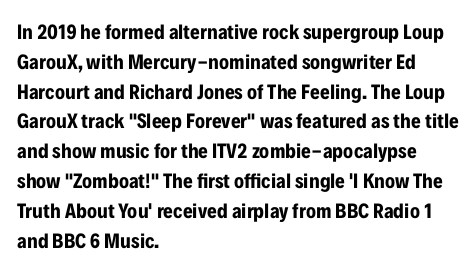
A bare baseline throughout the passage. Heavy-handed strokes throughout: this text is bold. Style check: upright. The setting favours the left margin, as ordinary paragraphs usually do. How are the letters spaced? Ordinarily, with no added tracking.
